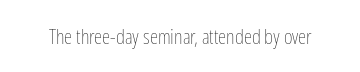
Q: Is the text bold? A: No.
Q: Is the text italic (slanted)? A: No, it is upright.
Q: Is the text underlined? A: No.
Q: Is the spacing between letters normal or unusually wide? A: Normal.
